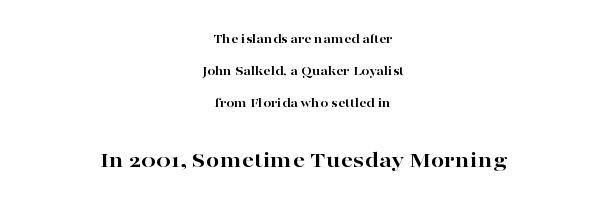
Q: Is the text bold? A: Yes.
Q: Is the text italic (slanted)? A: No, it is upright.
Q: Is the text underlined? A: No.
Q: How is the paragraph aligned? A: Centered.
Q: Is the spacing between letters normal or unusually wide? A: Normal.
Q: Is the spacing between lines tight, normal or loose? A: Loose.
Q: Which block of text is set in a larger size, the first (top) or the second (bottom)? A: The second (bottom) one.
